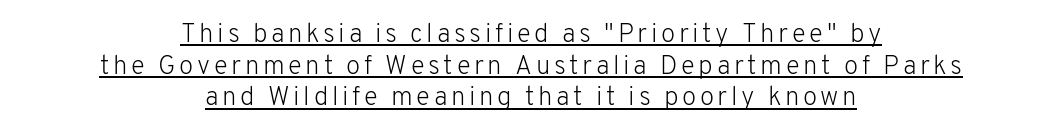
The image shows 26 px text type, upright; set centered, line spacing 1.22x, underlined.
